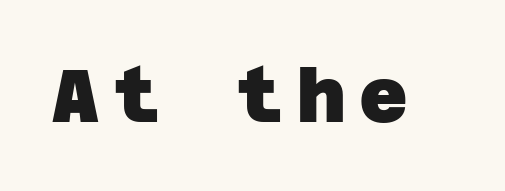
{"serif": "no", "bold": "yes", "weight": "heavy", "width": "normal", "stroke_contrast": "low", "x_height": "large", "underline": "no", "glyph_px": 75}
